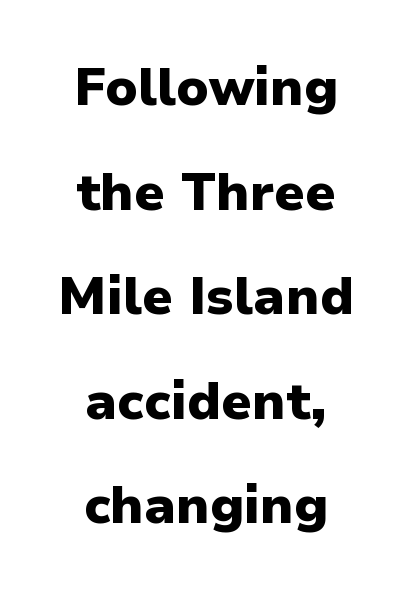
Font category for this specimen: sans-serif. Leading: increased. Casual observation: everything's sitting right in the middle. A typesetter would call this zero additional tracking. These lines carry a lot of weight — the face is fully bold.
